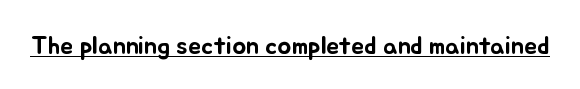
The image shows 26 px text type, upright; set normal letter spacing, underlined.
